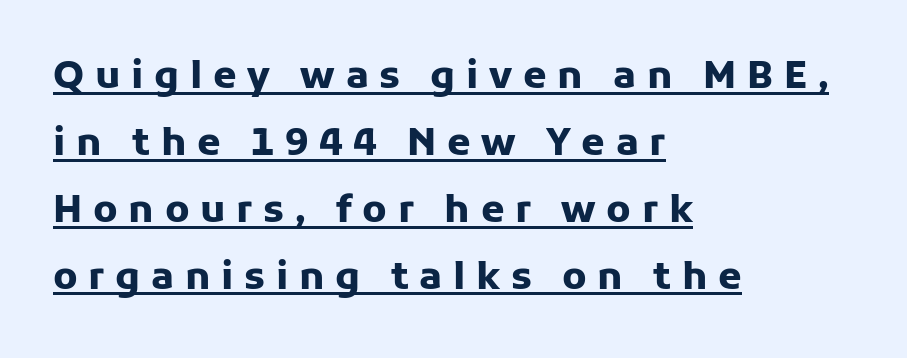
The image shows 38 px heavy sans-serif type, upright; set left-aligned, line spacing 1.76x, unusually wide letter spacing (+0.28 em), underlined; low stroke contrast and a medium x-height.
